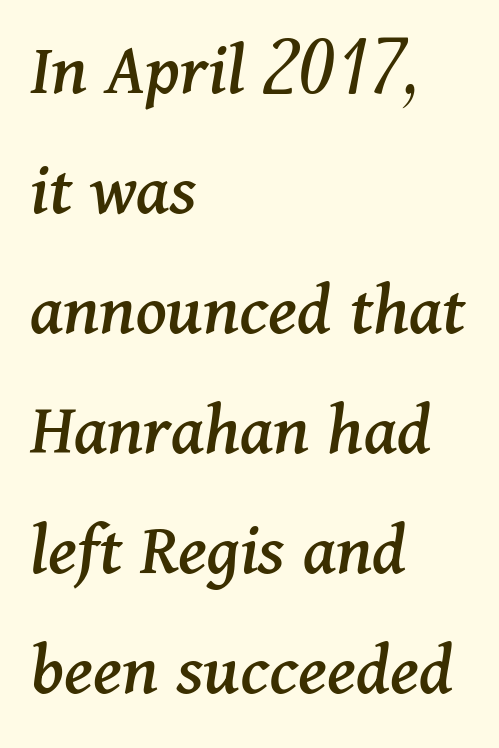
The image shows 76 px serif type, italic (leaning right); set left-aligned, normal line spacing (1.58x), normal letter spacing, not underlined; medium stroke contrast and a medium x-height.
